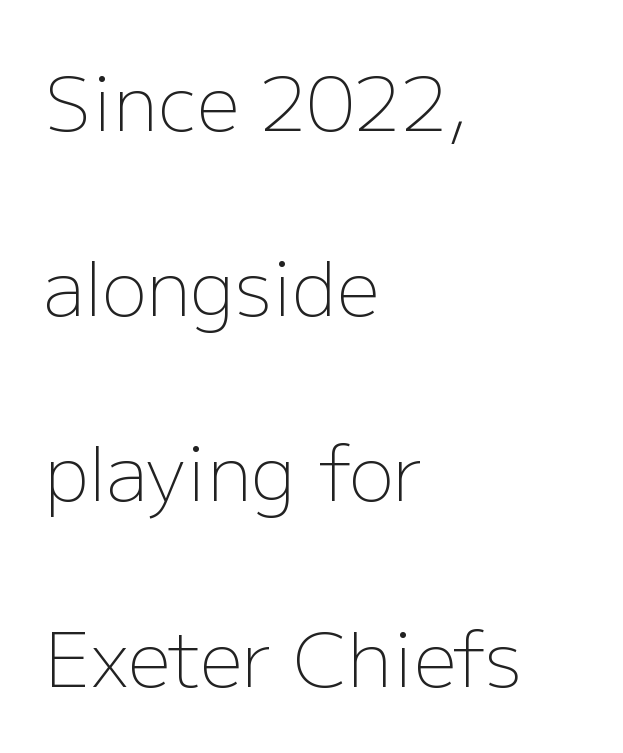
{"serif": "no", "italic": "no", "bold": "no", "weight": "light", "width": "normal", "stroke_contrast": "low", "x_height": "medium", "monospaced": "no", "underline": "no", "align": "left", "line_spacing": "loose", "line_spacing_ratio": 2.47, "letter_spacing": "normal", "letter_spacing_em": 0.0, "glyph_px": 75}
